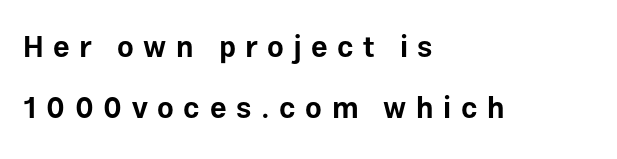
{"serif": "no", "italic": "no", "bold": "yes", "weight": "bold", "width": "normal", "stroke_contrast": "low", "x_height": "medium", "monospaced": "no", "underline": "no", "align": "left", "line_spacing": "loose", "line_spacing_ratio": 2.11, "letter_spacing": "wide", "letter_spacing_em": 0.33, "glyph_px": 29}
